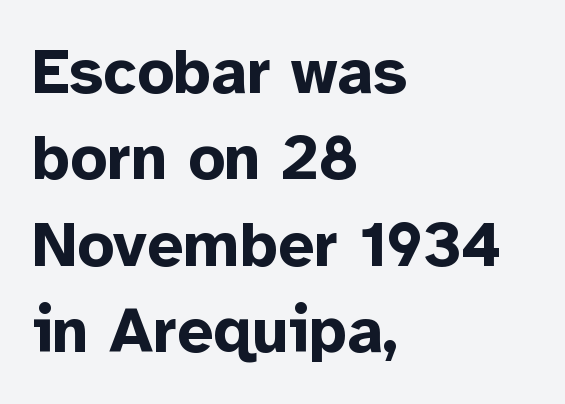
The image shows 64 px bold sans-serif type, upright; set left-aligned, normal line spacing (1.35x), normal letter spacing, not underlined; low stroke contrast and a medium x-height.
